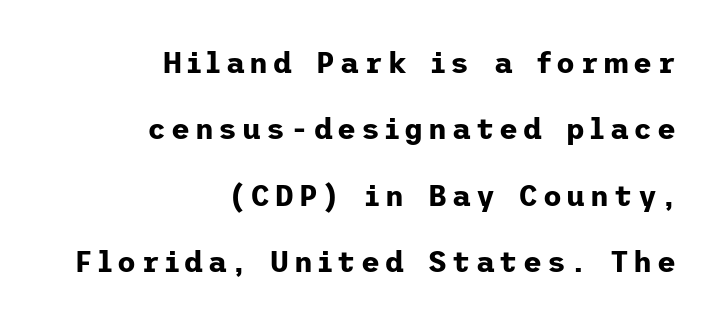
The image shows 29 px bold sans-serif type, upright; set right-aligned, loose line spacing (2.29x), not underlined; low stroke contrast and a medium x-height.
